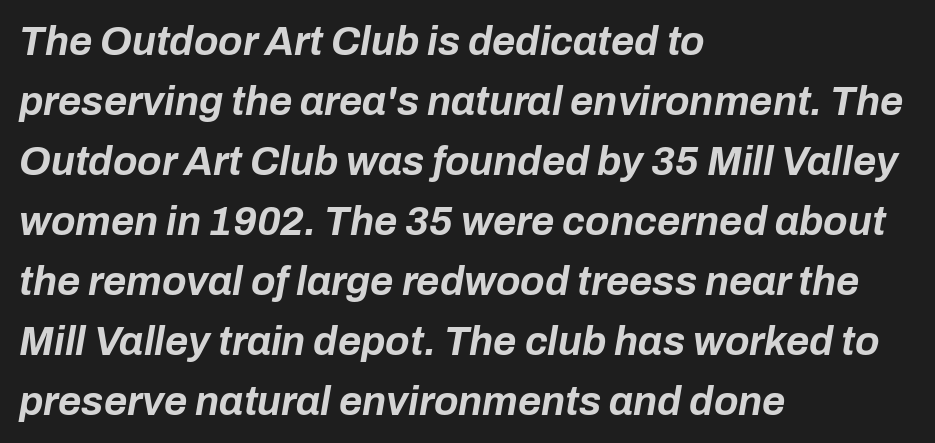
{"italic": "yes", "lean": "right", "slant_degrees": 10, "bold": "yes", "weight": "bold", "width": "normal", "stroke_contrast": "low", "x_height": "medium", "monospaced": "no", "underline": "no", "align": "left", "line_spacing": "normal", "line_spacing_ratio": 1.5, "letter_spacing": "normal", "letter_spacing_em": 0.0, "glyph_px": 40}
